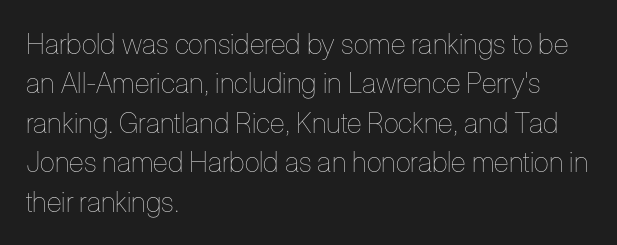
You could not count columns in this text — the font is proportionally spaced. The baseline area is clear. The lines are quadded left. Heaviness? Minimal to ordinary, like unemphasized prose. The lettering stays uniformly vertical, giving the passage a roman look. Whoever set this chose a conventional vertical rhythm.
